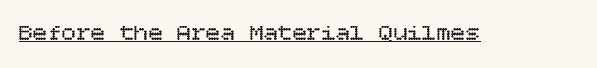
{"italic": "no", "bold": "no", "underline": "yes", "letter_spacing": "normal", "letter_spacing_em": 0.0, "glyph_px": 24}
